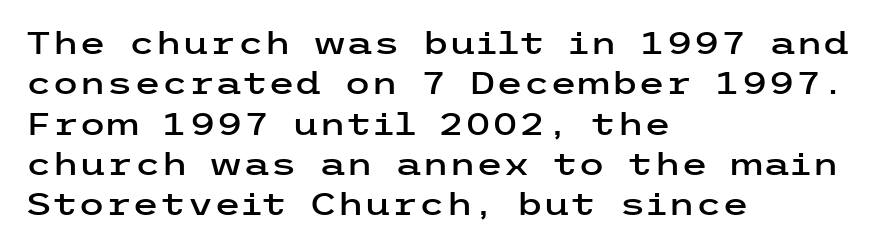
Q: Is the text italic (slanted)? A: No, it is upright.
Q: Is the typeface a serif or a sans-serif typeface? A: Sans-serif.
Q: Is the text underlined? A: No.
Q: How is the paragraph aligned? A: Left-aligned.
Q: Is the spacing between letters normal or unusually wide? A: Normal.
Q: Is the spacing between lines tight, normal or loose? A: Normal.
Q: Width (condensed, normal, or wide)? A: Wide.
Q: Stroke contrast? A: Low.
Q: x-height? A: Medium.
